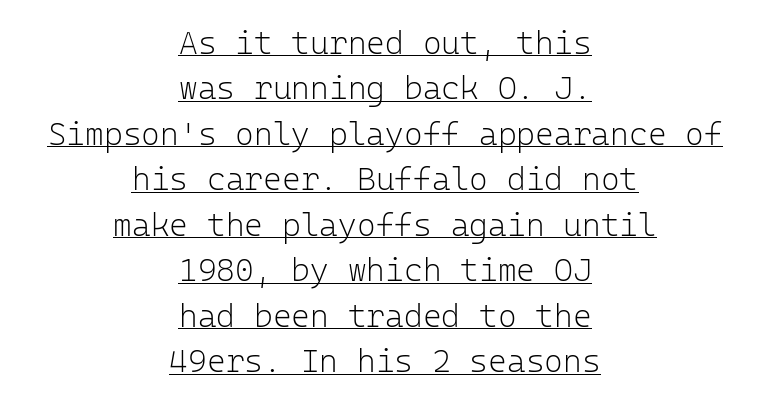
The image shows 32 px light sans-serif type, upright, monospaced; set centered, normal line spacing (1.42x), normal letter spacing, underlined; low stroke contrast and a medium x-height.
